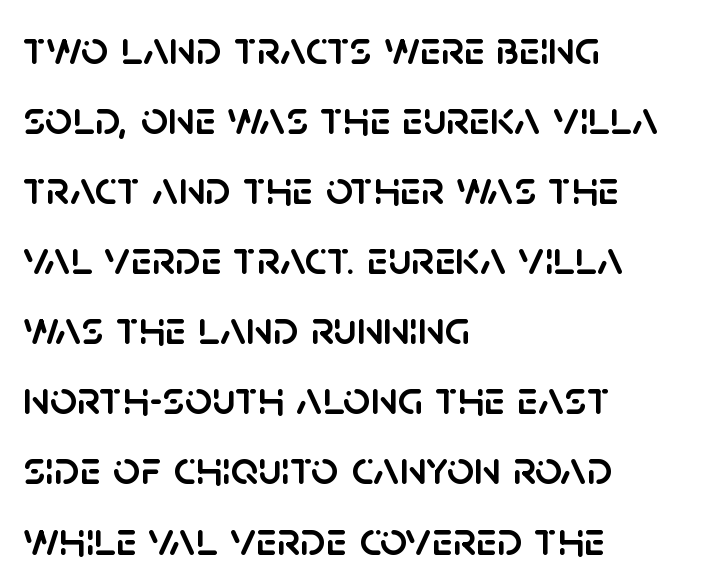
Look at the bottom of the vertical strokes: they stop flat, with no serifs. Line spacing here is normal. No italicization has been applied; the sample stays upright. The passage shown has conventional tracking throughout.
